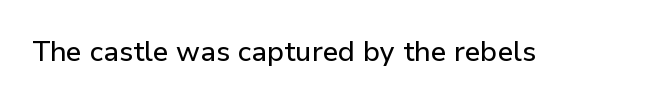
The image shows 28 px sans-serif type, upright; set normal letter spacing, not underlined; low stroke contrast and a medium x-height.
